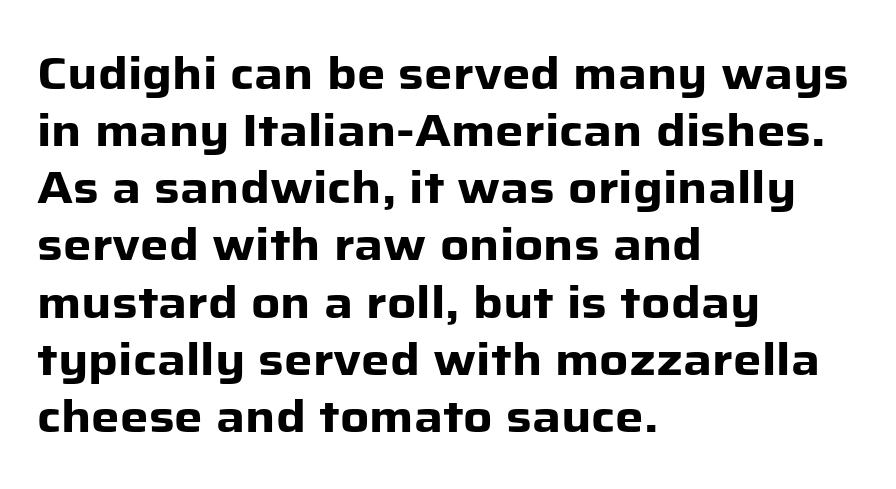
Q: Is the text bold? A: Yes.
Q: Is the text italic (slanted)? A: No, it is upright.
Q: Is the typeface a serif or a sans-serif typeface? A: Sans-serif.
Q: Is the text underlined? A: No.
Q: How is the paragraph aligned? A: Left-aligned.
Q: Is the spacing between letters normal or unusually wide? A: Normal.
Q: Is the spacing between lines tight, normal or loose? A: Normal.
Q: Width (condensed, normal, or wide)? A: Normal.
Q: Stroke contrast? A: Low.
Q: x-height? A: Medium.
Q: Monospaced? A: No.
